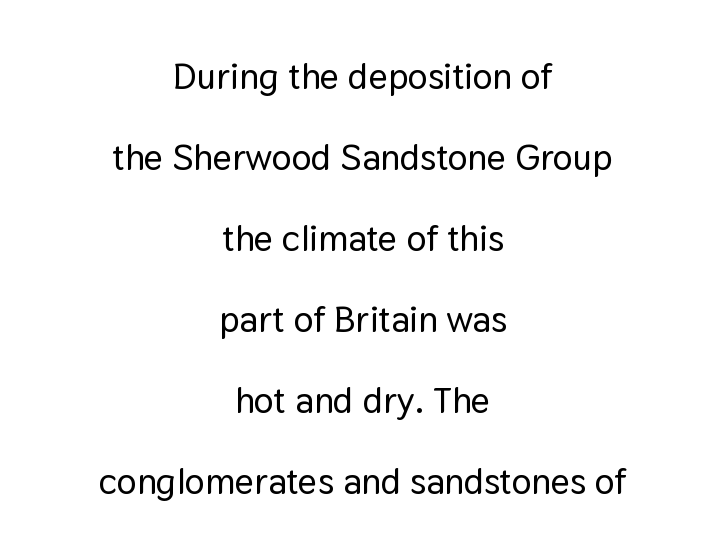
The image shows 37 px sans-serif type, upright; set centered, loose line spacing (2.19x), normal letter spacing, not underlined; low stroke contrast and a medium x-height.
